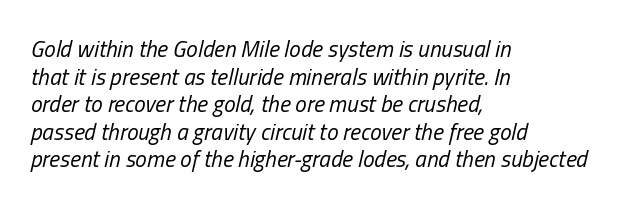
Q: Is the text bold? A: No.
Q: Is the text italic (slanted)? A: Yes, it leans right by about 13 degrees.
Q: Is the text underlined? A: No.
Q: How is the paragraph aligned? A: Left-aligned.
Q: Is the spacing between letters normal or unusually wide? A: Normal.
